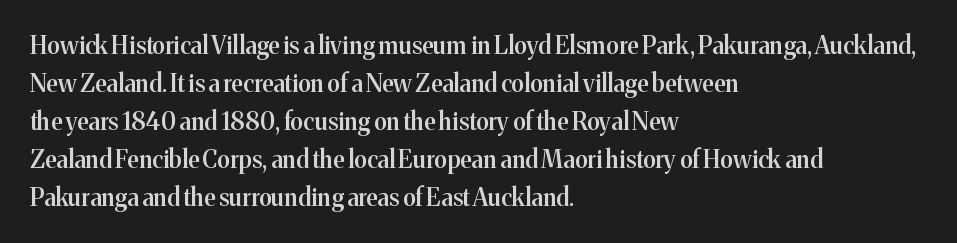
Q: Is the text bold? A: Semi-bold.
Q: Is the text italic (slanted)? A: No, it is upright.
Q: Is the text underlined? A: No.
Q: How is the paragraph aligned? A: Left-aligned.
Q: Is the spacing between letters normal or unusually wide? A: Normal.
Q: Is the spacing between lines tight, normal or loose? A: Normal.
